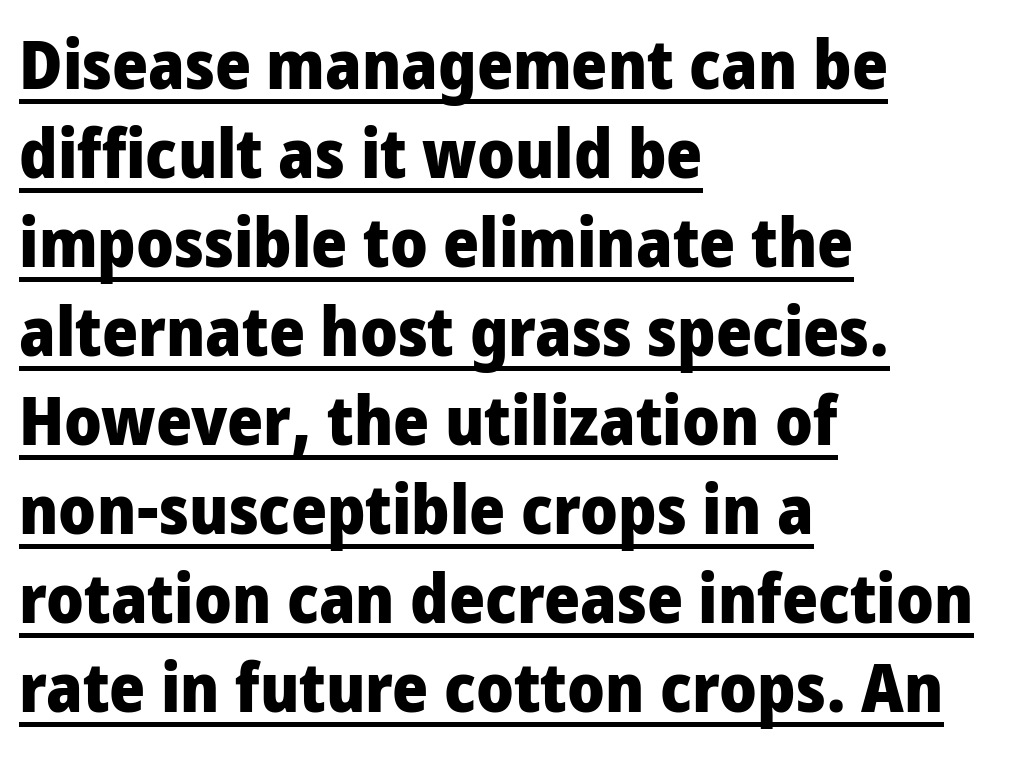
Q: Is the text bold? A: Yes.
Q: Is the text italic (slanted)? A: No, it is upright.
Q: Is the typeface a serif or a sans-serif typeface? A: Sans-serif.
Q: Is the text underlined? A: Yes.
Q: How is the paragraph aligned? A: Left-aligned.
Q: Is the spacing between letters normal or unusually wide? A: Normal.
Q: Is the spacing between lines tight, normal or loose? A: Normal.
Q: Width (condensed, normal, or wide)? A: Condensed.
Q: Stroke contrast? A: Low.
Q: x-height? A: Large.
Q: Monospaced? A: No.
